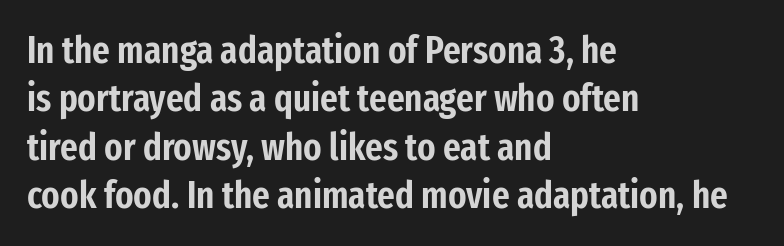
{"serif": "no", "italic": "no", "width": "condensed", "stroke_contrast": "low", "x_height": "medium", "monospaced": "no", "underline": "no", "align": "left", "line_spacing": "normal", "line_spacing_ratio": 1.27, "letter_spacing": "normal", "letter_spacing_em": 0.0, "glyph_px": 38}
